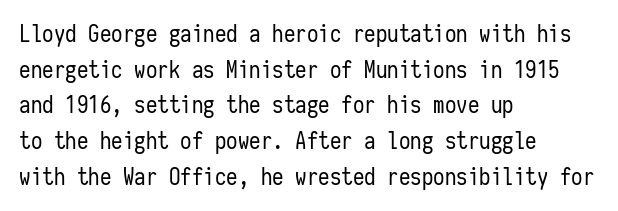
{"italic": "no", "bold": "no", "underline": "no", "align": "left", "line_spacing": "normal", "line_spacing_ratio": 1.55, "letter_spacing": "normal", "letter_spacing_em": 0.0, "glyph_px": 23}
